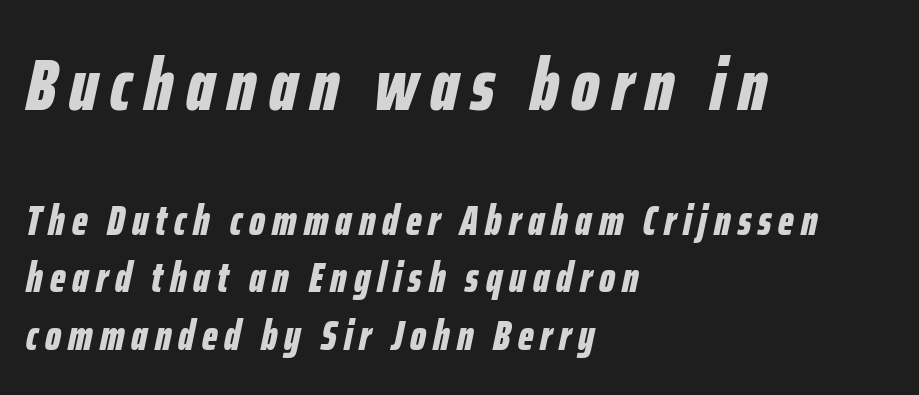
The image shows 74 px bold, condensed type, italic (leaning right); set left-aligned, normal line spacing (1.37x), not underlined; the first (top) block is 1.76x larger; low stroke contrast and a medium x-height.
